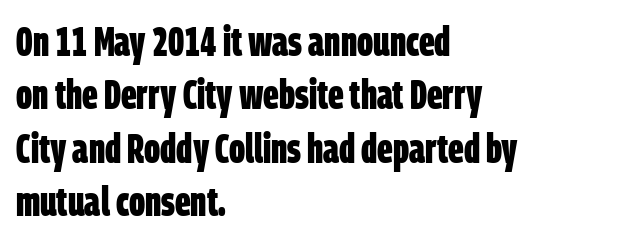
Q: Is the text bold? A: Yes.
Q: Is the typeface a serif or a sans-serif typeface? A: Sans-serif.
Q: Is the text underlined? A: No.
Q: How is the paragraph aligned? A: Left-aligned.
Q: Is the spacing between letters normal or unusually wide? A: Normal.
Q: Is the spacing between lines tight, normal or loose? A: Normal.
Q: Width (condensed, normal, or wide)? A: Condensed.
Q: Stroke contrast? A: Low.
Q: x-height? A: Large.
Q: Monospaced? A: No.
